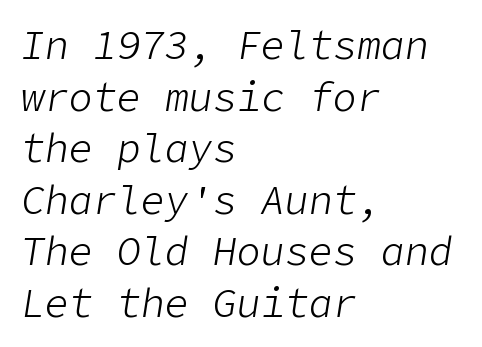
Italic? Definitely — the glyphs are oblique. The area under the type is left untouched. Teacher's note: observe the even left margin — that is flush-left alignment. The strokes carry an ordinary text weight at most.
